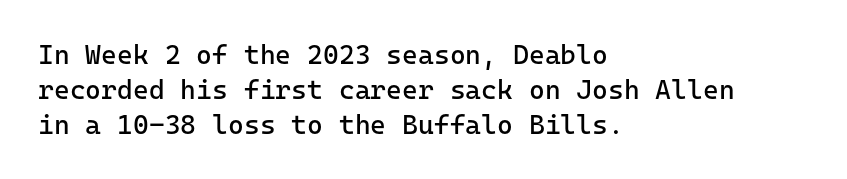
{"italic": "no", "bold": "no", "underline": "no", "align": "left", "line_spacing": "normal", "line_spacing_ratio": 1.29, "letter_spacing": "normal", "letter_spacing_em": 0.0, "glyph_px": 27}
